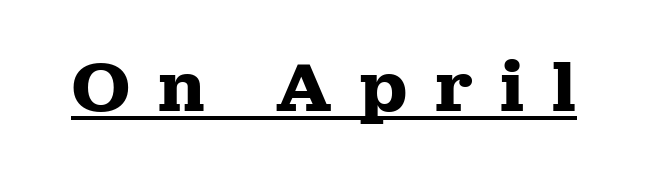
The image shows 68 px heavy, wide serif type, upright; set unusually wide letter spacing (+0.38 em), underlined; medium stroke contrast and a medium x-height.
